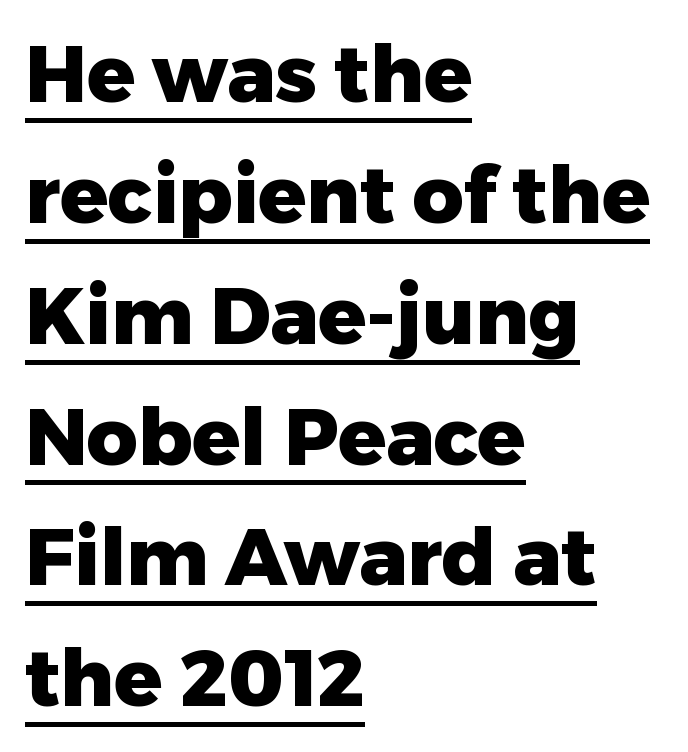
The image shows 79 px heavy sans-serif type, upright; set left-aligned, normal line spacing (1.53x), normal letter spacing, underlined; low stroke contrast and a medium x-height.
